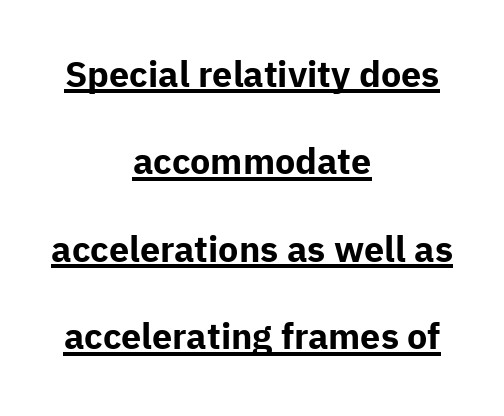
Q: Is the text bold? A: Yes.
Q: Is the text italic (slanted)? A: No, it is upright.
Q: Is the typeface a serif or a sans-serif typeface? A: Sans-serif.
Q: Is the text underlined? A: Yes.
Q: How is the paragraph aligned? A: Centered.
Q: Is the spacing between letters normal or unusually wide? A: Normal.
Q: Is the spacing between lines tight, normal or loose? A: Loose.
Q: Width (condensed, normal, or wide)? A: Normal.
Q: Stroke contrast? A: Low.
Q: x-height? A: Medium.
Q: Monospaced? A: No.
